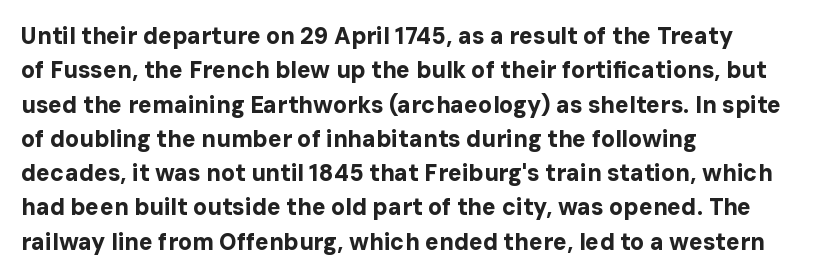
The space directly below the letters is spotless. Interline gaps are of average width in this sample. Ascenders rise straight up at ninety degrees. The rendering anchors every line to the left-hand side. The horizontal fit of the characters is conventional and even. The sample has been set heavy, in full bold.
